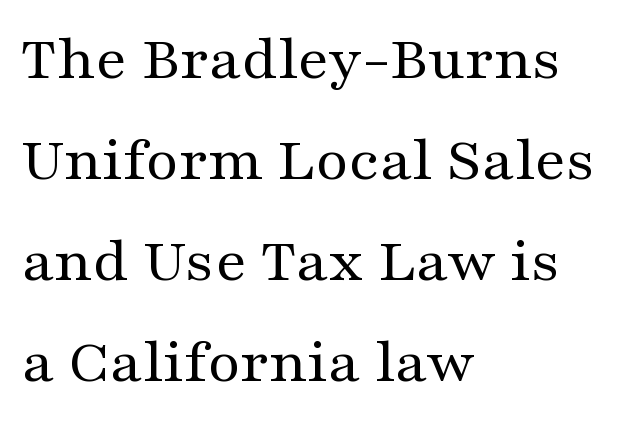
The image shows 64 px regular-weight, wide serif type, upright; set left-aligned, normal line spacing (1.58x), normal letter spacing, not underlined; medium stroke contrast and a medium x-height.
